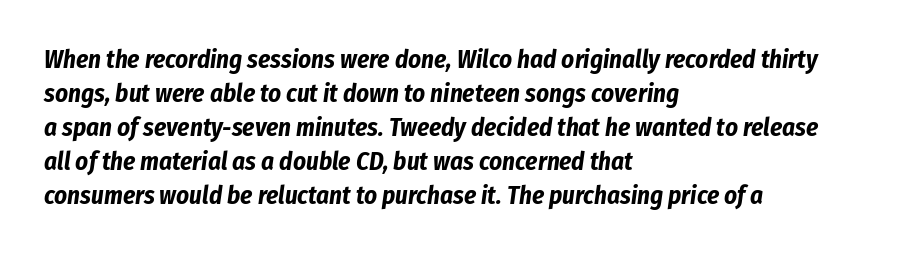
The image shows 25 px bold type, italic (leaning right); set left-aligned, normal line spacing (1.36x), normal letter spacing, not underlined.
